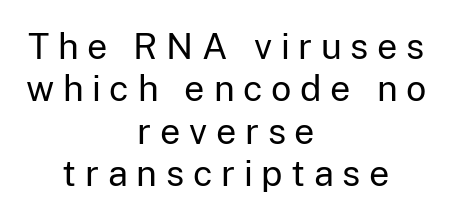
The image shows 36 px regular-weight sans-serif type, upright; set centered, line spacing 1.18x, unusually wide letter spacing (+0.24 em), not underlined; low stroke contrast and a medium x-height.
